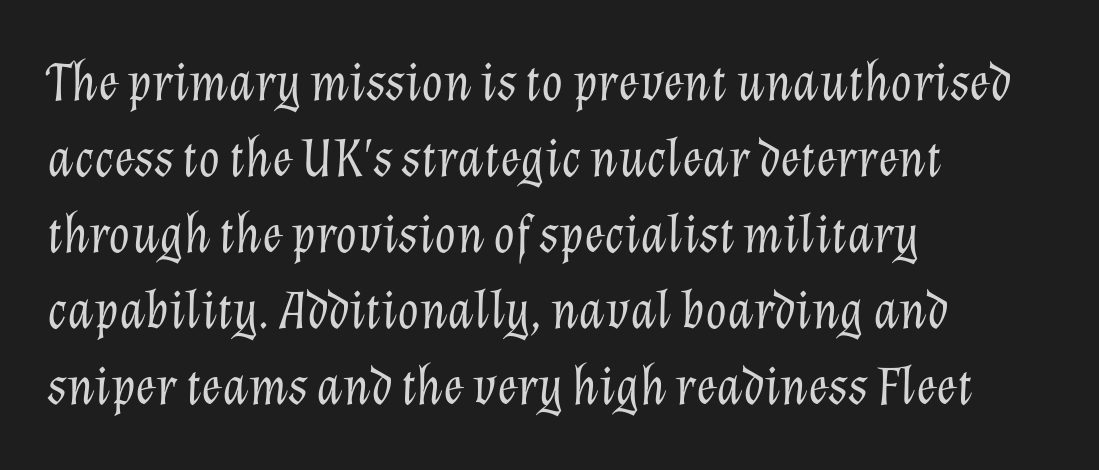
Q: Is the text bold? A: No.
Q: Is the text italic (slanted)? A: Yes, it leans right by about 12 degrees.
Q: Is the text underlined? A: No.
Q: How is the paragraph aligned? A: Left-aligned.
Q: Is the spacing between letters normal or unusually wide? A: Normal.
Q: Is the spacing between lines tight, normal or loose? A: Normal.
Q: Width (condensed, normal, or wide)? A: Normal.
Q: Stroke contrast? A: Low.
Q: x-height? A: Medium.
Q: Monospaced? A: No.
